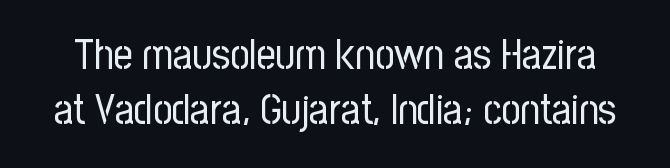
The rows are spaced the way most documents space them. Check the space under the baseline: it is left empty. Examine the stroke ends and you'll find no serifs. Nothing heavy about these letters — not bold at all. This is roman type, the default non-slanted kind. The face used here is rendered with its standard letterfit.
